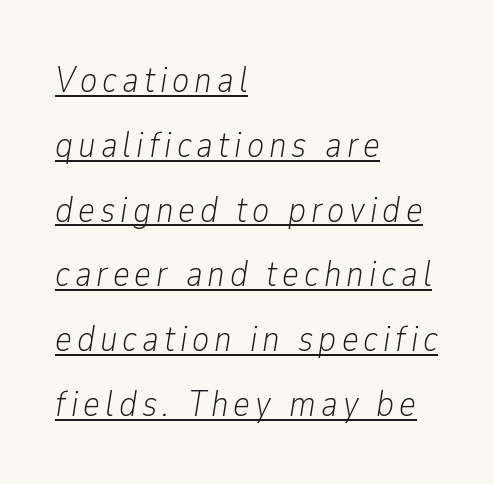
{"italic": "yes", "lean": "right", "slant_degrees": 9, "bold": "no", "weight": "light", "width": "condensed", "stroke_contrast": "low", "x_height": "medium", "monospaced": "no", "underline": "yes", "align": "left", "line_spacing_ratio": 1.8, "glyph_px": 36}
